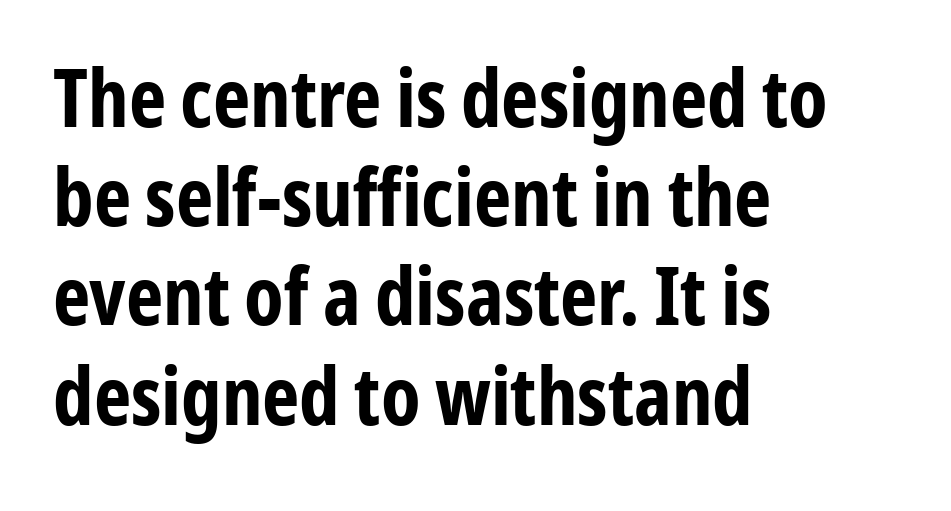
The image shows 80 px bold, condensed sans-serif type, upright; set left-aligned, line spacing 1.24x, normal letter spacing, not underlined; low stroke contrast and a medium x-height.
